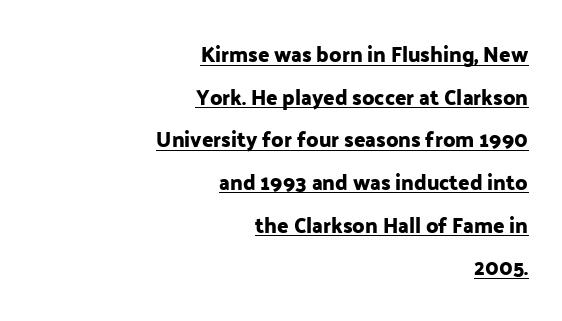
One-word summary of the alignment: right. The sample's only ornament is a line tracing under the words. No italicization has been applied; the sample stays upright. These lines stand farther apart than default settings would place them.
